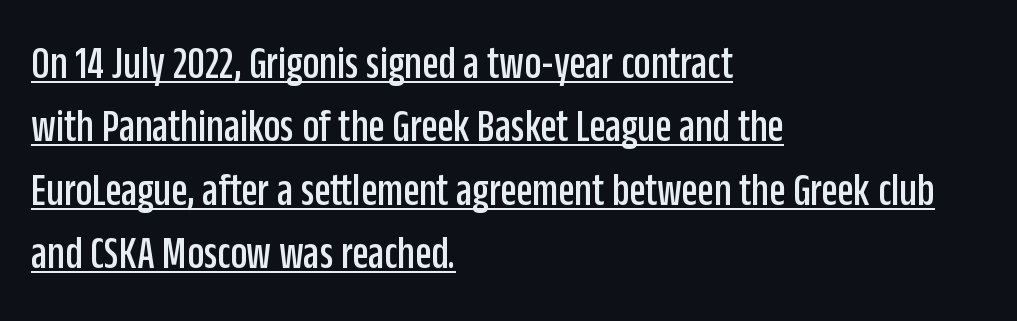
Short and long lines alike share a common starting point at left. The leading is moderate, giving the passage an even texture. A typesetter would call this proportional, since set widths differ per character. Compared with typical body copy, the letter spacing here is the same. The font family rendered here belongs to the sans-serif group.
